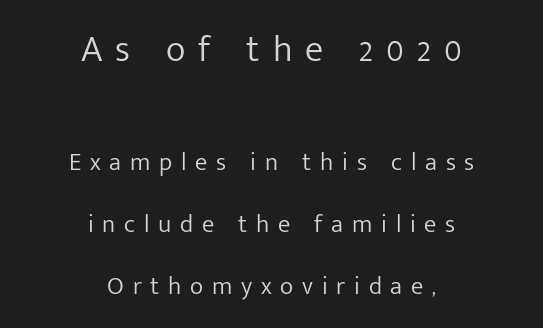
{"serif": "no", "italic": "no", "bold": "no", "weight": "light", "width": "normal", "stroke_contrast": "low", "x_height": "medium", "monospaced": "no", "underline": "no", "align": "center", "line_spacing": "loose", "line_spacing_ratio": 2.49, "letter_spacing": "wide", "letter_spacing_em": 0.35, "larger_block": "first", "size_ratio": 1.48, "glyph_px": 37}
